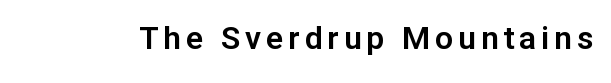
The gap between lines stays unmarked. In terms of posture, this sample is upright. The face used here is a sans, in the tradition of grotesques and geometrics. Do the characters align in a grid? No, the font is proportional.
